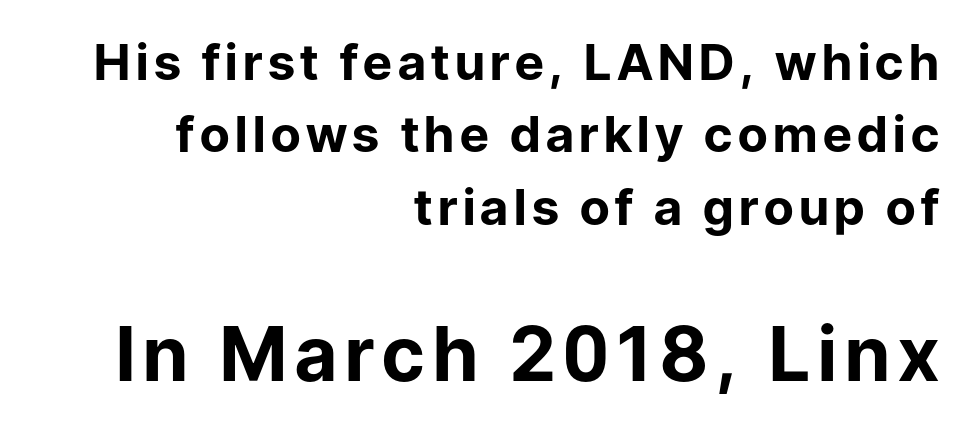
The image shows 75 px bold sans-serif type, upright; set right-aligned, normal line spacing (1.45x), not underlined; the second (bottom) block is 1.5x larger; low stroke contrast and a medium x-height.
